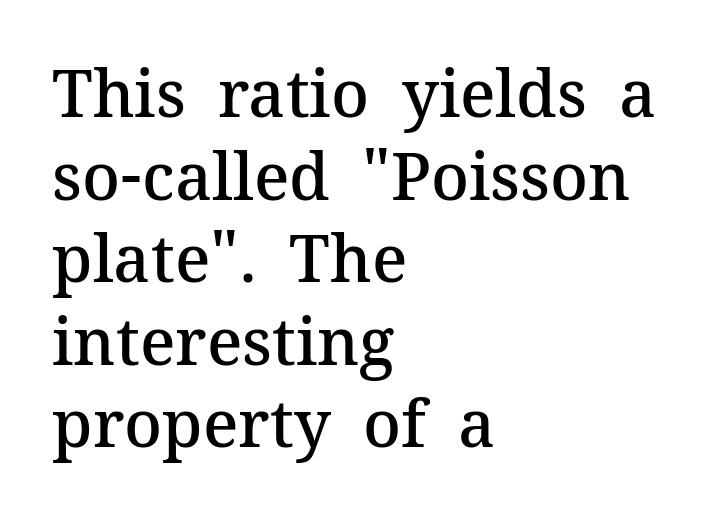
The image shows 65 px semibold serif type, upright; set left-aligned, normal line spacing (1.27x), normal letter spacing, not underlined; medium stroke contrast and a medium x-height.
